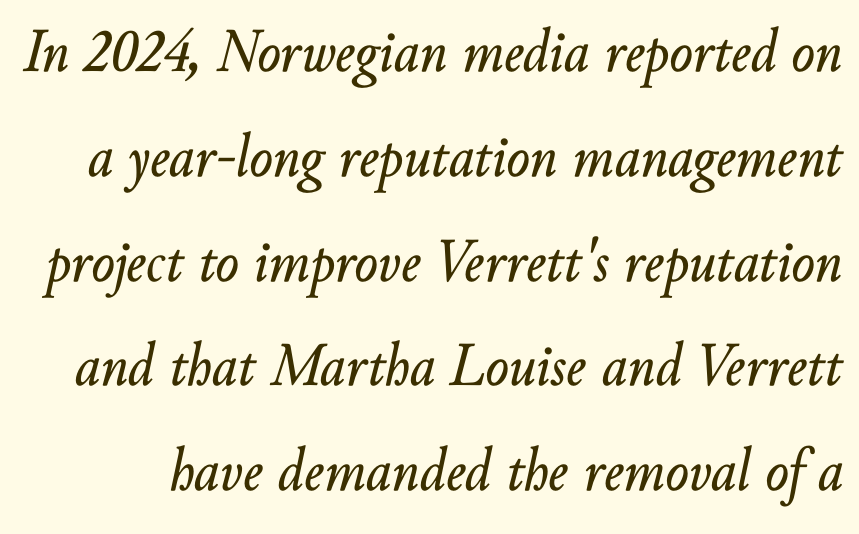
When letters slant like this, we call the style italic. The area under the type is left untouched. Tracking value appears to be zero — textbook default spacing. Does the leading feel generous? No, just average.
